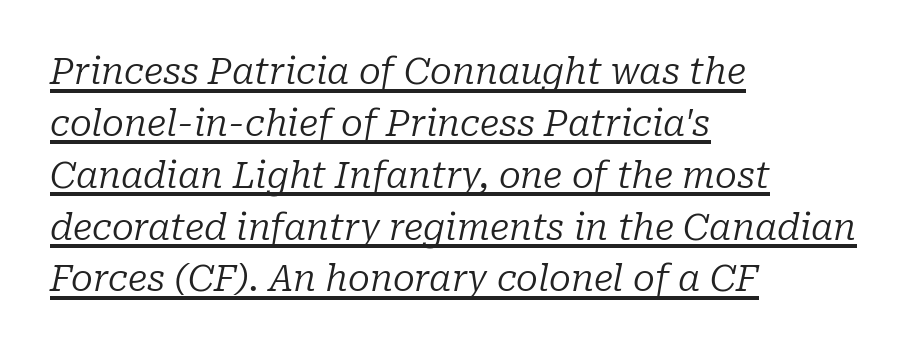
The image shows 36 px regular-weight serif type, italic (leaning right); set left-aligned, normal line spacing (1.44x), normal letter spacing, underlined; low stroke contrast and a medium x-height.
